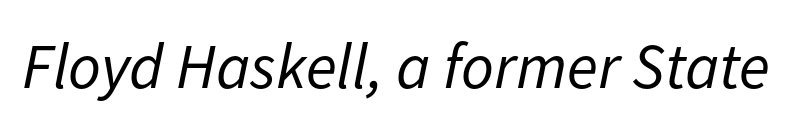
The image shows 64 px regular-weight type, italic (leaning right); set normal letter spacing, not underlined; low stroke contrast and a medium x-height.
